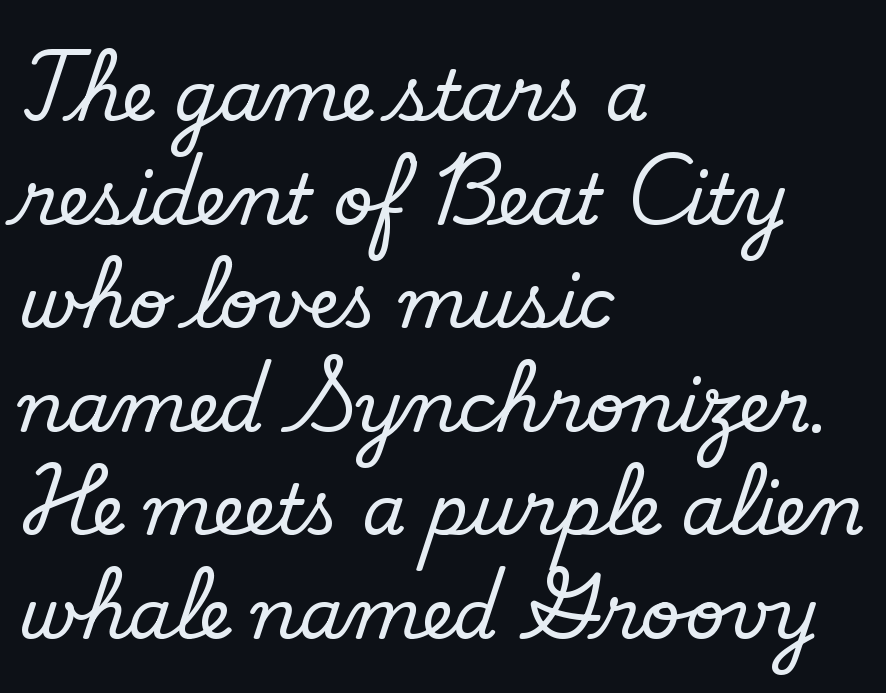
Nothing unusual about the tracking: characters are spaced as the font intends. Think of a printed novel: that variable character pitch is what you see here. Interline gaps are of average width in this sample. The weight would be labelled regular, book, light, or lighter still. The passage is arranged the way most books set body copy — flush left.
